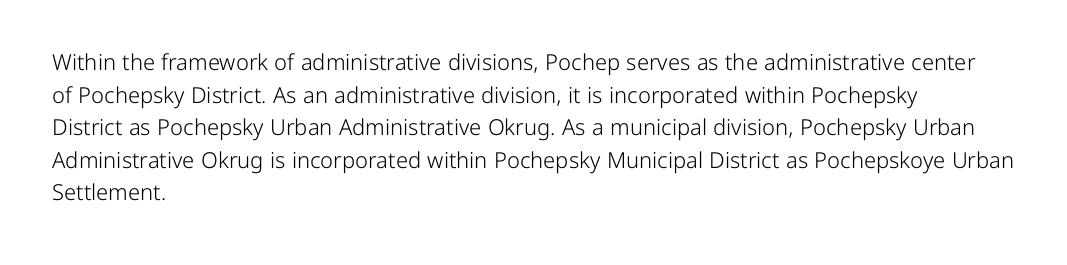
Rows of type keep a routine distance in the vertical direction. The space beneath each line is pristine and unruled. Which margin do the lines hug? The left one — the right edge is uneven. The letterforms sit shoulder to shoulder at normal distance.
